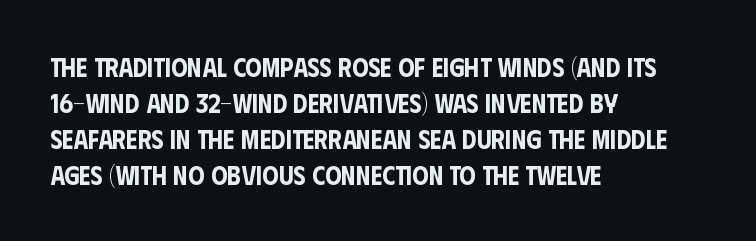
The image shows 26 px text type, upright; set left-aligned, normal line spacing (1.38x), normal letter spacing, not underlined.
